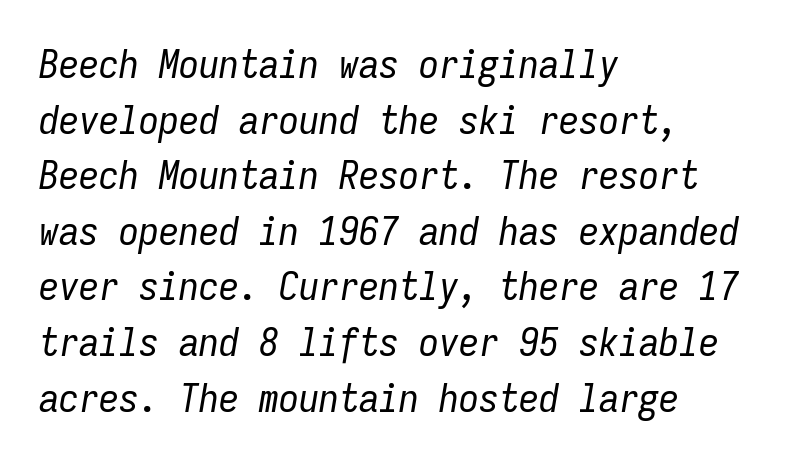
The image shows 40 px regular-weight, condensed type, italic (leaning right), monospaced; set left-aligned, normal line spacing (1.39x), normal letter spacing, not underlined; low stroke contrast and a medium x-height.
